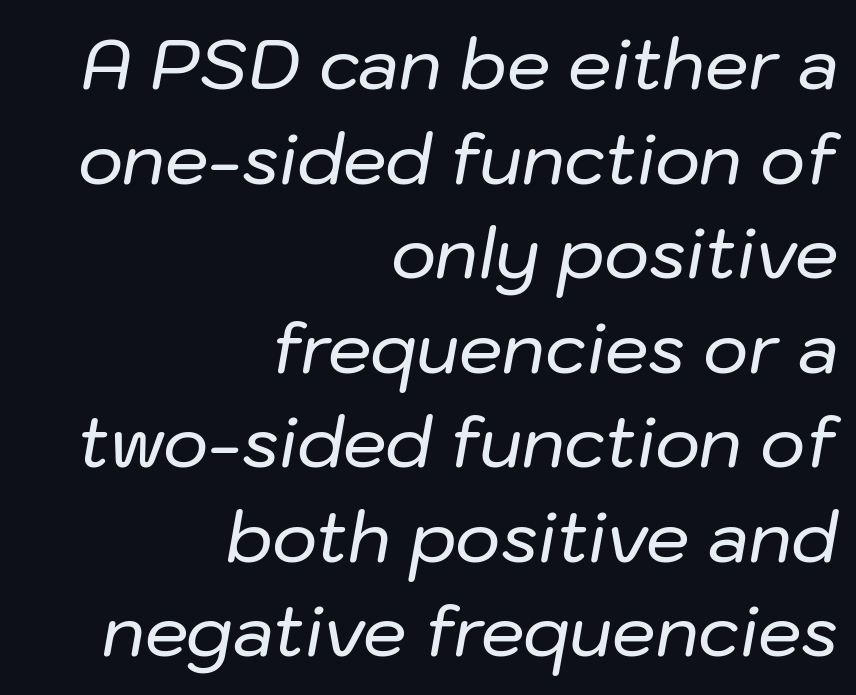
Q: Is the text italic (slanted)? A: Yes, it leans right by about 10 degrees.
Q: Is the text underlined? A: No.
Q: How is the paragraph aligned? A: Right-aligned.
Q: Is the spacing between letters normal or unusually wide? A: Normal.
Q: Is the spacing between lines tight, normal or loose? A: Normal.
Q: Width (condensed, normal, or wide)? A: Normal.
Q: Stroke contrast? A: Low.
Q: x-height? A: Medium.
Q: Monospaced? A: No.
